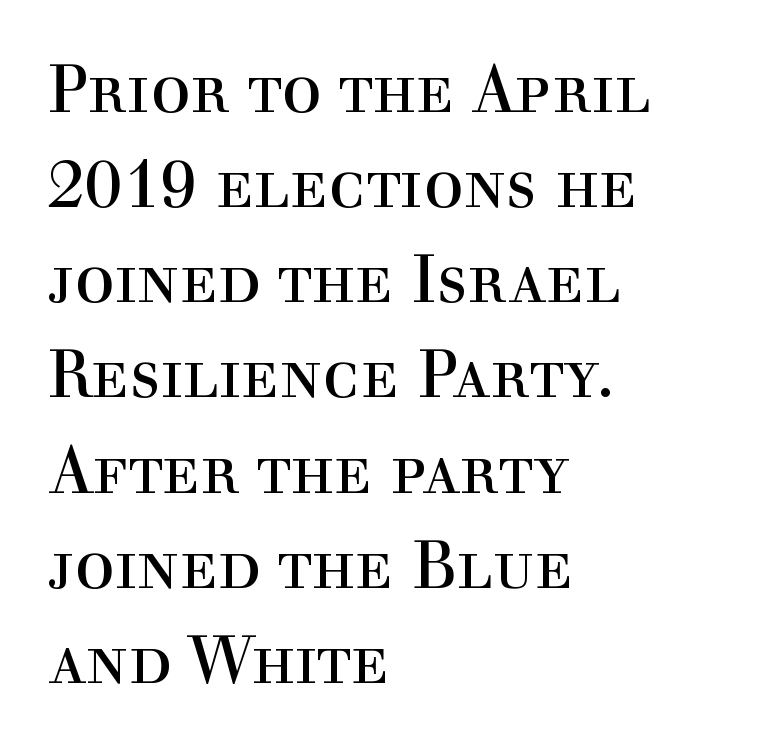
Q: Is the text bold? A: No.
Q: Is the text italic (slanted)? A: No, it is upright.
Q: Is the typeface a serif or a sans-serif typeface? A: Serif.
Q: Is the text underlined? A: No.
Q: How is the paragraph aligned? A: Left-aligned.
Q: Is the spacing between letters normal or unusually wide? A: Normal.
Q: Is the spacing between lines tight, normal or loose? A: Normal.
Q: Width (condensed, normal, or wide)? A: Normal.
Q: x-height? A: Medium.
Q: Monospaced? A: No.
